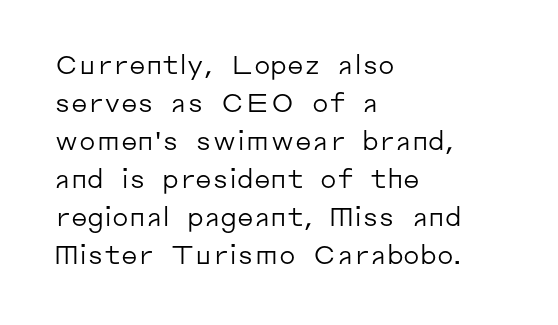
Q: Is the text bold? A: No.
Q: Is the text italic (slanted)? A: No, it is upright.
Q: Is the text underlined? A: No.
Q: How is the paragraph aligned? A: Left-aligned.
Q: Is the spacing between letters normal or unusually wide? A: Normal.
Q: Is the spacing between lines tight, normal or loose? A: Normal.
